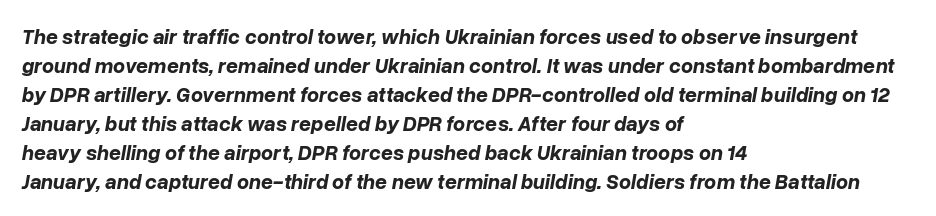
{"italic": "yes", "lean": "right", "slant_degrees": 10, "bold": "yes", "underline": "no", "align": "left", "line_spacing": "normal", "line_spacing_ratio": 1.38, "letter_spacing": "normal", "letter_spacing_em": 0.0, "glyph_px": 21}
